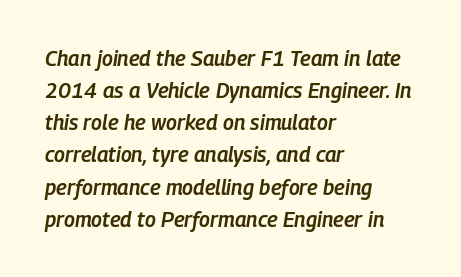
The image shows 21 px text type, italic (leaning right); set left-aligned, normal line spacing (1.53x), normal letter spacing, not underlined.
